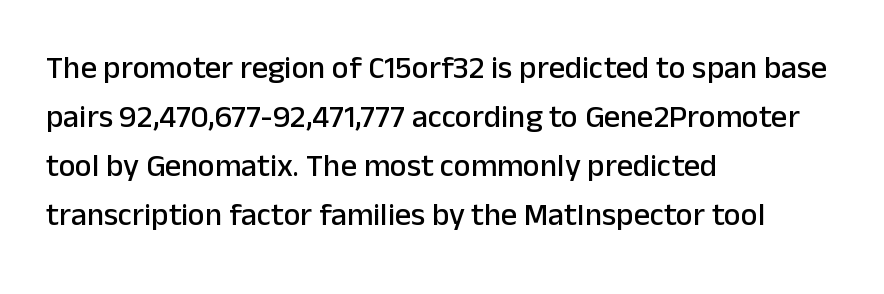
{"serif": "no", "italic": "no", "width": "normal", "stroke_contrast": "low", "x_height": "medium", "monospaced": "no", "underline": "no", "align": "left", "line_spacing": "normal", "line_spacing_ratio": 1.53, "letter_spacing": "normal", "letter_spacing_em": 0.0, "glyph_px": 32}
